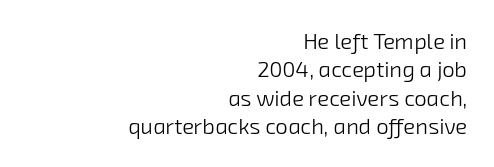
If you drew a ruler down the right edge, every line would touch it. Words appear dense and cohesive because spacing is normal. Weight class: somewhere from thin through regular. Just letters on the line, the space beneath them empty.
